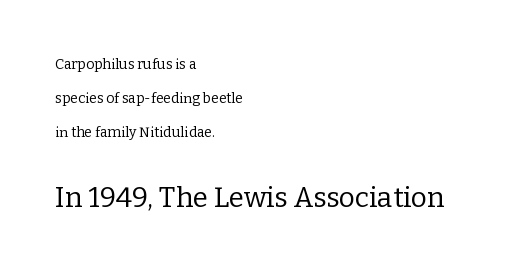
The image shows 28 px regular-weight serif type, upright; set left-aligned, loose line spacing (2.44x), normal letter spacing, not underlined; the second (bottom) block is 2.0x larger; low stroke contrast and a medium x-height.
